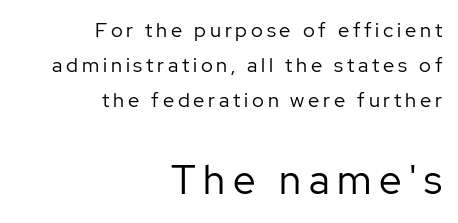
Q: Is the text bold? A: No.
Q: Is the text italic (slanted)? A: No, it is upright.
Q: Is the typeface a serif or a sans-serif typeface? A: Sans-serif.
Q: Is the text underlined? A: No.
Q: How is the paragraph aligned? A: Right-aligned.
Q: Which block of text is set in a larger size, the first (top) or the second (bottom)? A: The second (bottom) one.
Q: Width (condensed, normal, or wide)? A: Normal.
Q: Stroke contrast? A: Low.
Q: x-height? A: Medium.
Q: Monospaced? A: No.
